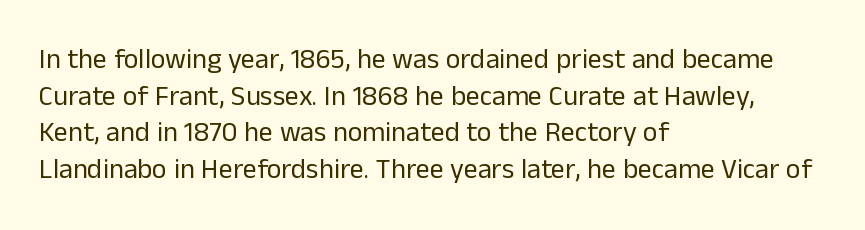
The image shows 28 px regular-weight sans-serif type, upright; set left-aligned, normal line spacing (1.31x), normal letter spacing, not underlined; low stroke contrast and a medium x-height.
